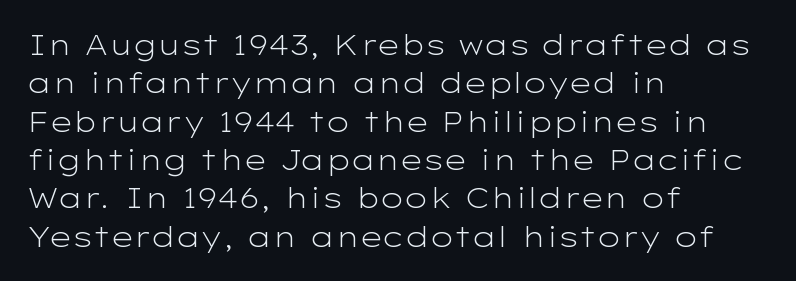
The image shows 28 px light, wide sans-serif type, upright; set left-aligned, normal line spacing (1.37x), normal letter spacing, not underlined; low stroke contrast and a medium x-height.
